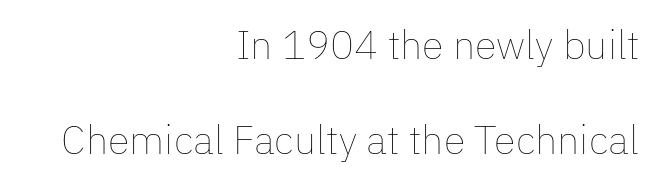
The image shows 40 px thin type, upright; set right-aligned, loose line spacing (2.38x), normal letter spacing, not underlined; low stroke contrast and a medium x-height.
